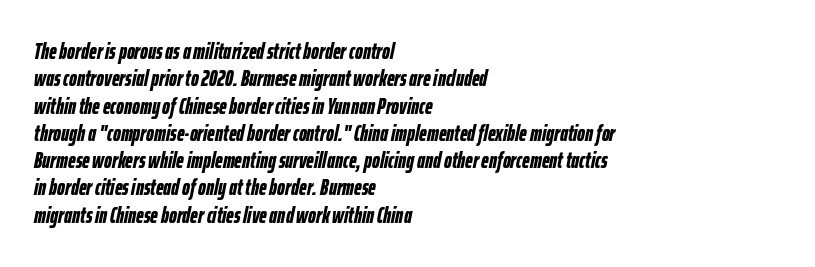
The image shows 22 px bold type, italic (leaning right); set left-aligned, line spacing 1.24x, normal letter spacing, not underlined.
